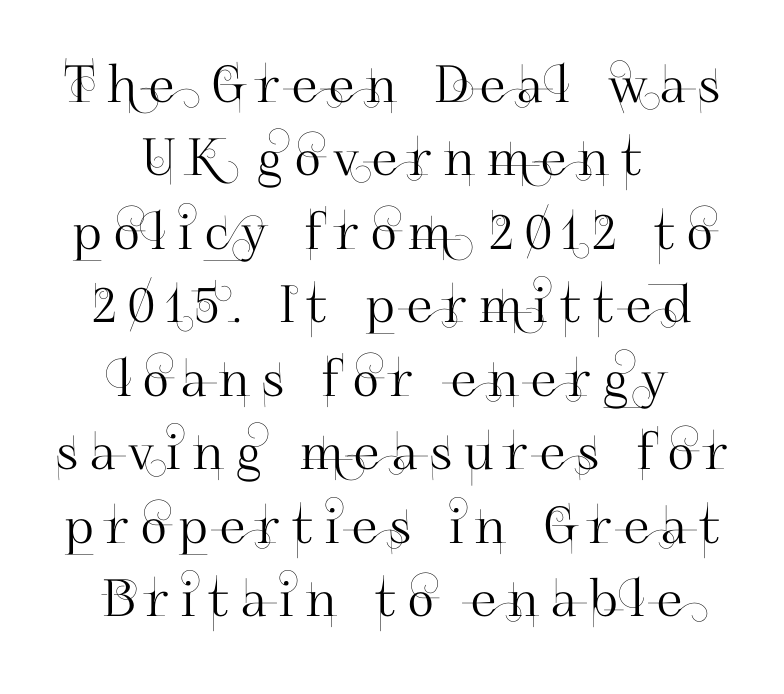
The image shows 51 px sans-serif type, upright; set centered, normal line spacing (1.44x), unusually wide letter spacing (+0.24 em), not underlined; high stroke contrast and a small x-height.
